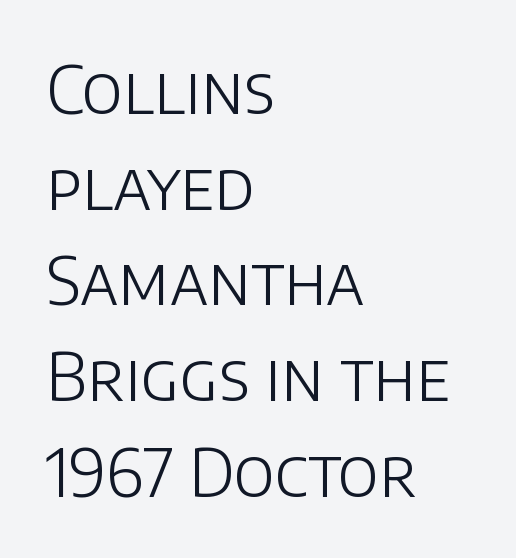
The letters advance in unequal steps, a hallmark of proportional type. Regarding leading, the lines here are spaced in the standard way. The font sits on the lighter half of the weight spectrum, regular included. Compared with typical body copy, the letter spacing here is the same.
